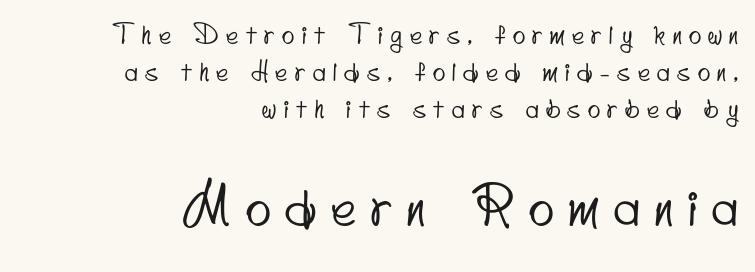
Q: Is the typeface a serif or a sans-serif typeface? A: Sans-serif.
Q: Is the text underlined? A: No.
Q: How is the paragraph aligned? A: Right-aligned.
Q: Is the spacing between letters normal or unusually wide? A: Unusually wide.
Q: Is the spacing between lines tight, normal or loose? A: Normal.
Q: Which block of text is set in a larger size, the first (top) or the second (bottom)? A: The second (bottom) one.
Q: Width (condensed, normal, or wide)? A: Condensed.
Q: Stroke contrast? A: Low.
Q: x-height? A: Small.
Q: Monospaced? A: No.
